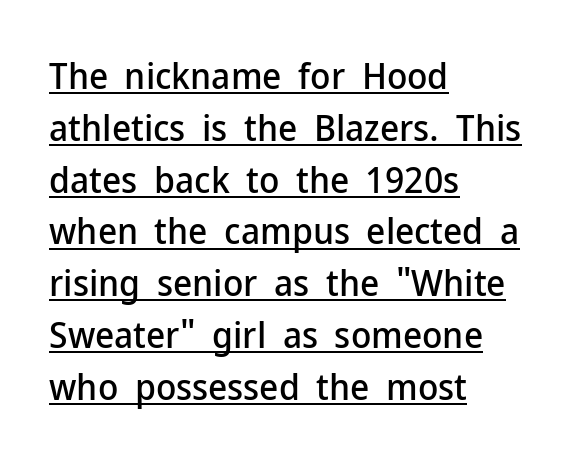
{"serif": "no", "italic": "no", "width": "normal", "stroke_contrast": "low", "x_height": "medium", "monospaced": "no", "underline": "yes", "align": "left", "line_spacing": "normal", "line_spacing_ratio": 1.4, "letter_spacing": "normal", "letter_spacing_em": 0.0, "glyph_px": 37}
